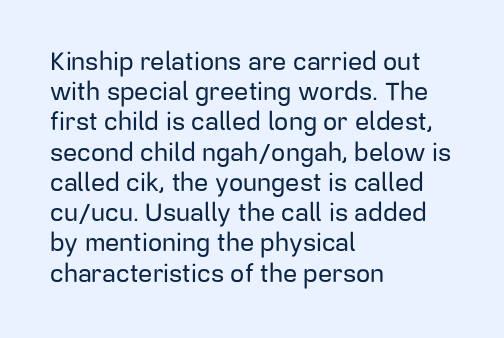
Q: Is the text italic (slanted)? A: No, it is upright.
Q: Is the text underlined? A: No.
Q: How is the paragraph aligned? A: Left-aligned.
Q: Is the spacing between letters normal or unusually wide? A: Normal.
